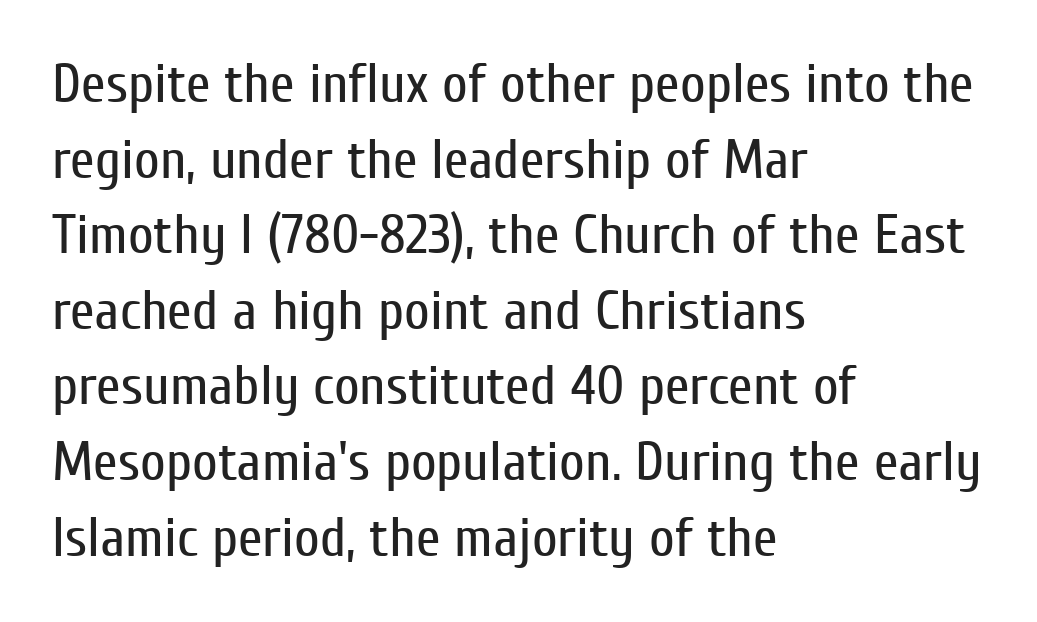
The image shows 56 px regular-weight, condensed sans-serif type, upright; set left-aligned, normal line spacing (1.35x), normal letter spacing, not underlined; low stroke contrast and a medium x-height.
